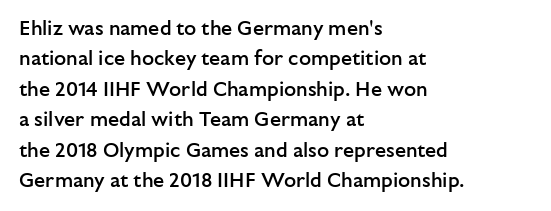
{"italic": "no", "bold": "semi", "underline": "no", "align": "left", "line_spacing": "normal", "line_spacing_ratio": 1.52, "letter_spacing": "normal", "letter_spacing_em": 0.0, "glyph_px": 20}
